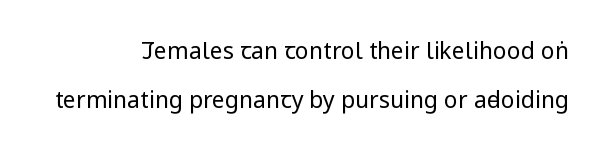
Descender tails drop into unmarked territory. Tall strokes in this sample are plumb rather than angled. Compared with a flush-left layout, this one pins lines to the opposite, right side. Does the leading feel generous? Absolutely, it's lavish.
